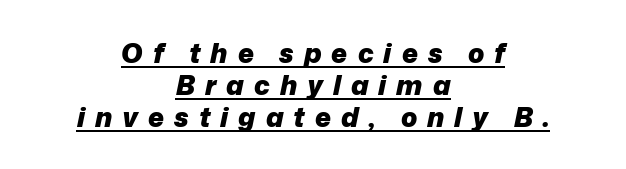
Q: Is the text bold? A: Yes.
Q: Is the text italic (slanted)? A: Yes, it leans right by about 12 degrees.
Q: Is the text underlined? A: Yes.
Q: How is the paragraph aligned? A: Centered.
Q: Is the spacing between letters normal or unusually wide? A: Unusually wide.
